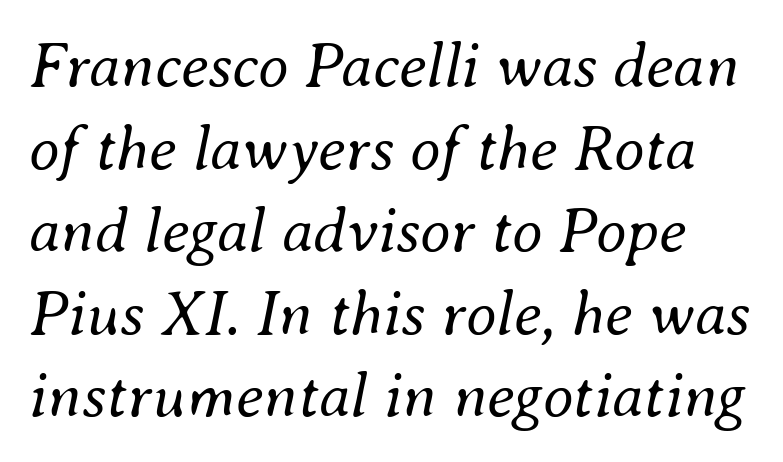
Standard letterfit; no display-style spreading of the glyphs. If you drew a line through each stem, it would be angled. Letters rest on an invisible, unmarked baseline. These lines are rendered in a variable-pitch font. The cut favours lightness, reaching ordinary text weight at its darkest. This block has exactly the height ordinary leading produces.
